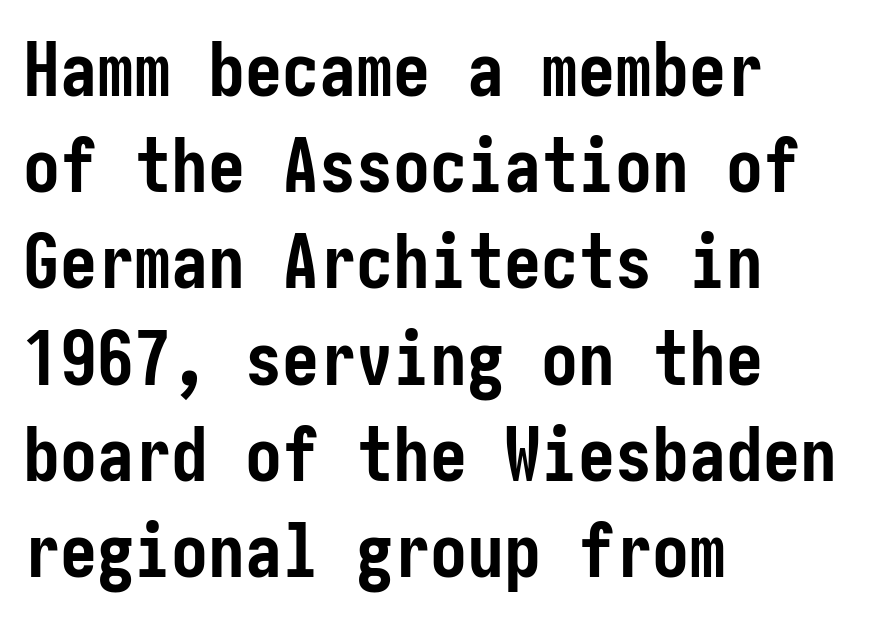
Q: Is the text bold? A: Yes.
Q: Is the text italic (slanted)? A: No, it is upright.
Q: Is the typeface a serif or a sans-serif typeface? A: Sans-serif.
Q: Is the text underlined? A: No.
Q: How is the paragraph aligned? A: Left-aligned.
Q: Is the spacing between letters normal or unusually wide? A: Normal.
Q: Is the spacing between lines tight, normal or loose? A: Normal.
Q: Width (condensed, normal, or wide)? A: Condensed.
Q: Stroke contrast? A: Low.
Q: x-height? A: Medium.
